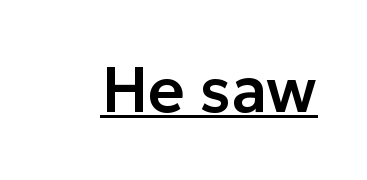
{"serif": "no", "italic": "no", "width": "normal", "stroke_contrast": "low", "x_height": "medium", "monospaced": "no", "underline": "yes", "letter_spacing": "normal", "letter_spacing_em": 0.0, "glyph_px": 63}
